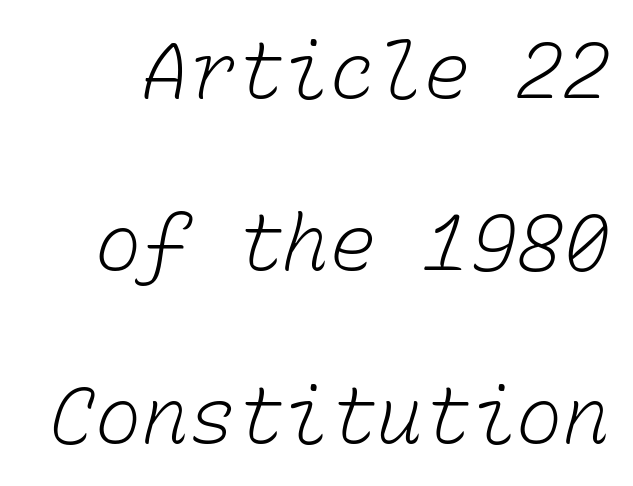
{"bold": "no", "weight": "light", "width": "normal", "stroke_contrast": "low", "x_height": "medium", "monospaced": "yes", "underline": "no", "line_spacing": "loose", "line_spacing_ratio": 2.21, "letter_spacing": "normal", "letter_spacing_em": 0.0, "glyph_px": 78}
